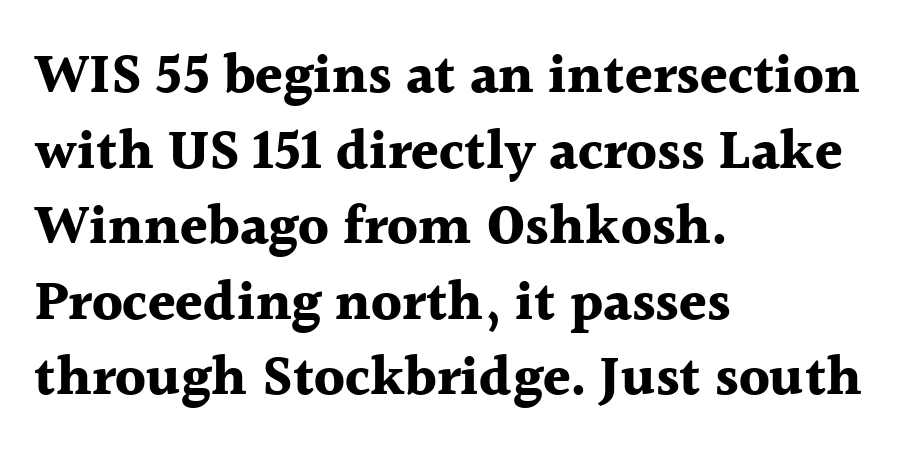
A classic flush-left, rag-right setting is used for this passage. Varying glyph widths throughout — classic text-font behaviour. Baseline-to-baseline distance is the conventional proportion of letter height. How are the letters spaced? Ordinarily, with no added tracking. This rendering employs a face with finishing strokes, i.e., a serif. Compared with an ordinary text face, these strokes are far heavier — a full bold.
